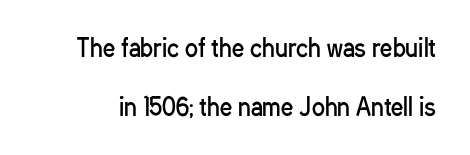
The image shows 24 px text type, upright; set loose line spacing (2.44x), normal letter spacing, not underlined.
